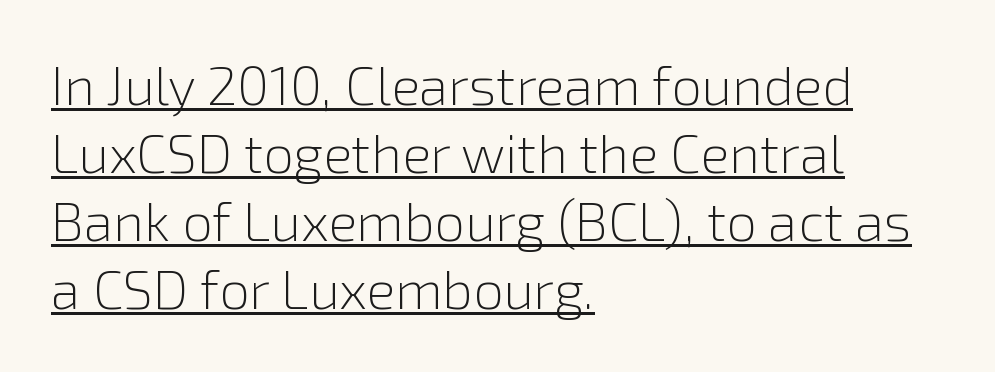
The ragged edge is on the right, which tells us the setting is flush left. Is the letter spacing exaggerated? No — it looks like the ordinary default. Spacing verdict: proportional, widths tailored to each character. This is roman type, the default non-slanted kind.
